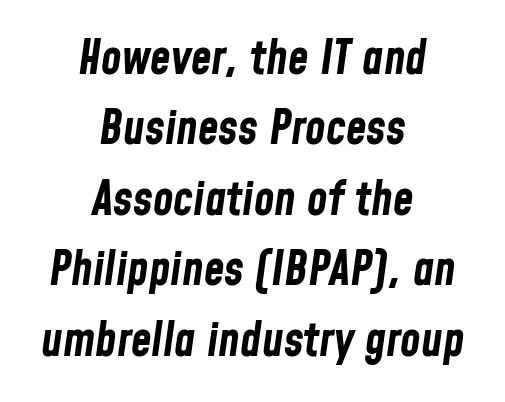
The compositor balanced each line on the midline. Glyph-to-glyph distance matches everyday printed text. Regular leading. The letters advance in unequal steps, a hallmark of proportional type. Is the type bold? Yes — the strokes are clearly thick and heavy. The baseline area is clear.
